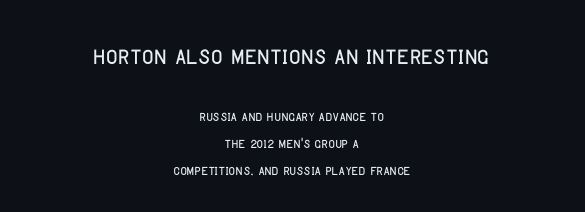
The image shows 32 px condensed sans-serif type, upright; set centered, normal line spacing (1.49x), normal letter spacing, not underlined; the first (top) block is 1.78x larger; low stroke contrast and a large x-height.
